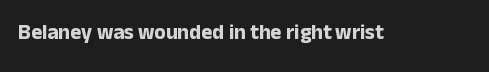
The letterforms sit shoulder to shoulder at normal distance. These lines were composed using upright roman letters. Check the space under the baseline: it is left empty. The sample has been set heavy, in full bold.
